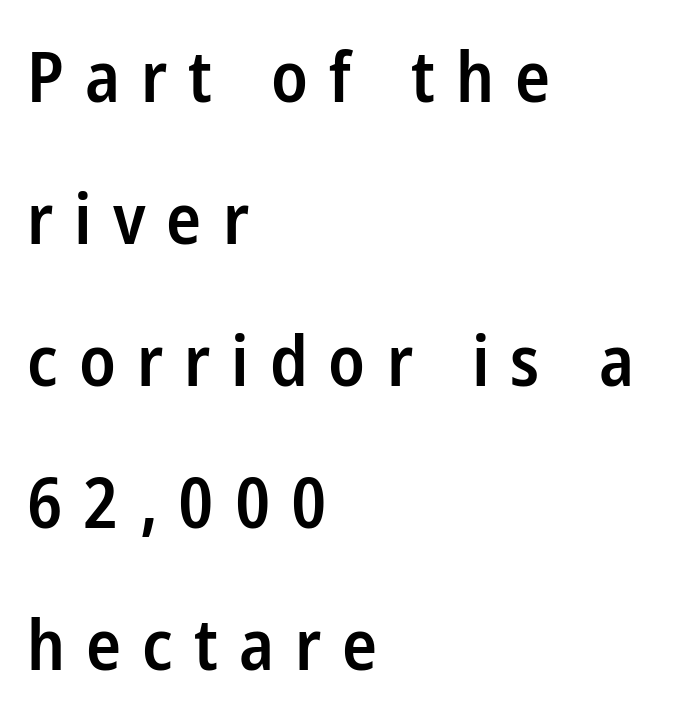
The image shows 70 px semibold, condensed sans-serif type, upright; set left-aligned, loose line spacing (2.03x), unusually wide letter spacing (+0.3 em), not underlined; low stroke contrast and a medium x-height.
